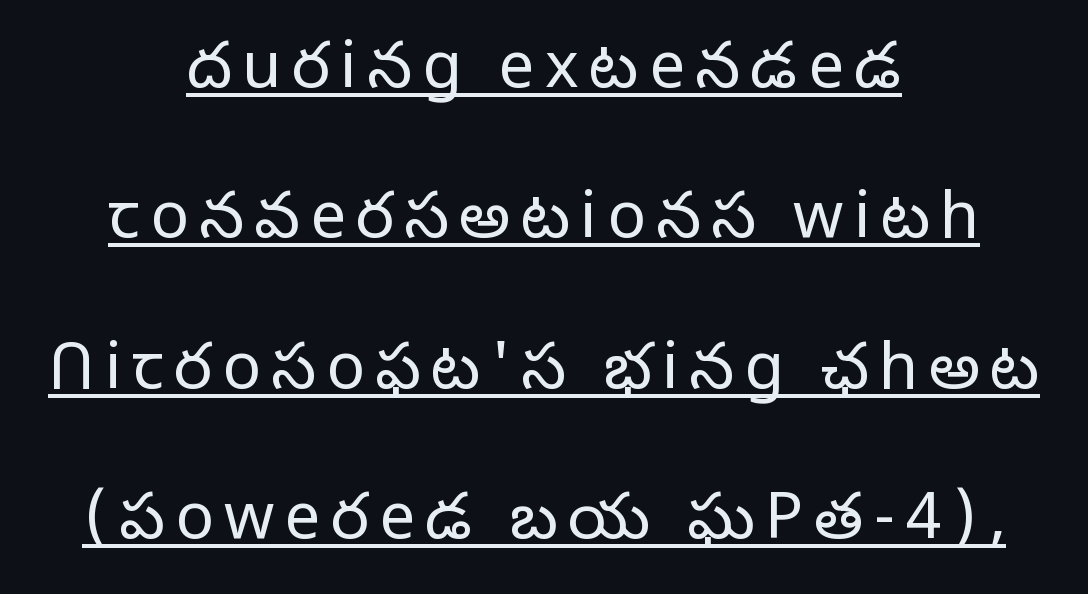
Q: Is the text bold? A: No.
Q: Is the text italic (slanted)? A: No, it is upright.
Q: Is the typeface a serif or a sans-serif typeface? A: Sans-serif.
Q: Is the text underlined? A: Yes.
Q: How is the paragraph aligned? A: Centered.
Q: Is the spacing between lines tight, normal or loose? A: Loose.
Q: Width (condensed, normal, or wide)? A: Normal.
Q: Stroke contrast? A: Low.
Q: x-height? A: Medium.
Q: Monospaced? A: No.
